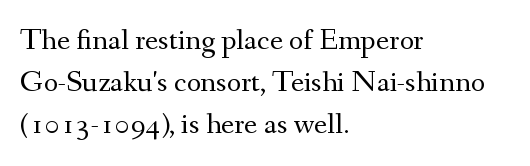
Q: Is the text bold? A: No.
Q: Is the text italic (slanted)? A: No, it is upright.
Q: Is the typeface a serif or a sans-serif typeface? A: Serif.
Q: Is the text underlined? A: No.
Q: How is the paragraph aligned? A: Left-aligned.
Q: Is the spacing between letters normal or unusually wide? A: Normal.
Q: Is the spacing between lines tight, normal or loose? A: Normal.
Q: Width (condensed, normal, or wide)? A: Normal.
Q: Stroke contrast? A: Medium.
Q: x-height? A: Small.
Q: Monospaced? A: No.
